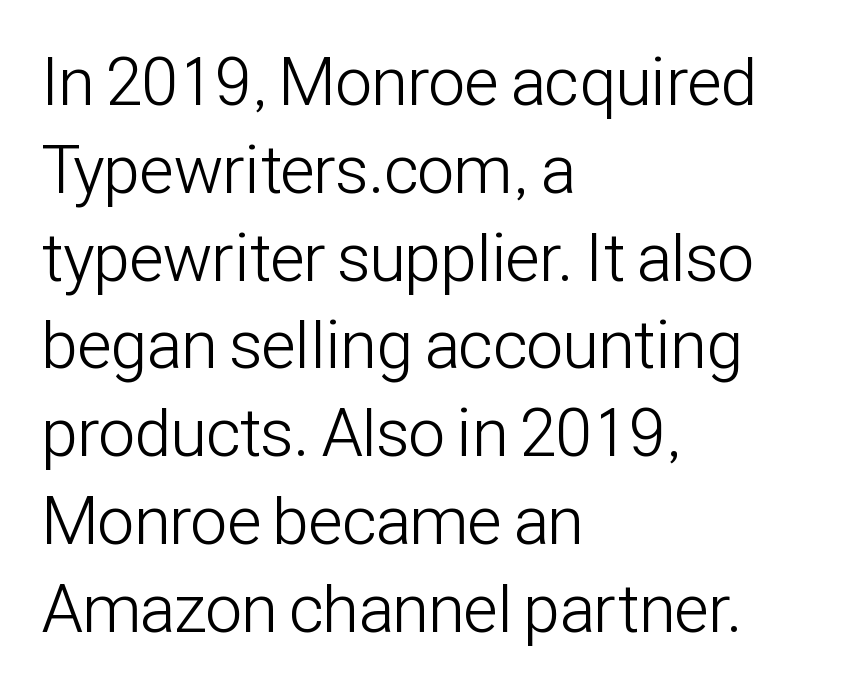
The block of text has a typical density, with ordinary space between rows. The glyphs are unaccompanied by any horizontal stroke below them. Teacher's note: observe the even left margin — that is flush-left alignment. Each letter keeps its own natural width here, so spacing adapts to shape.
